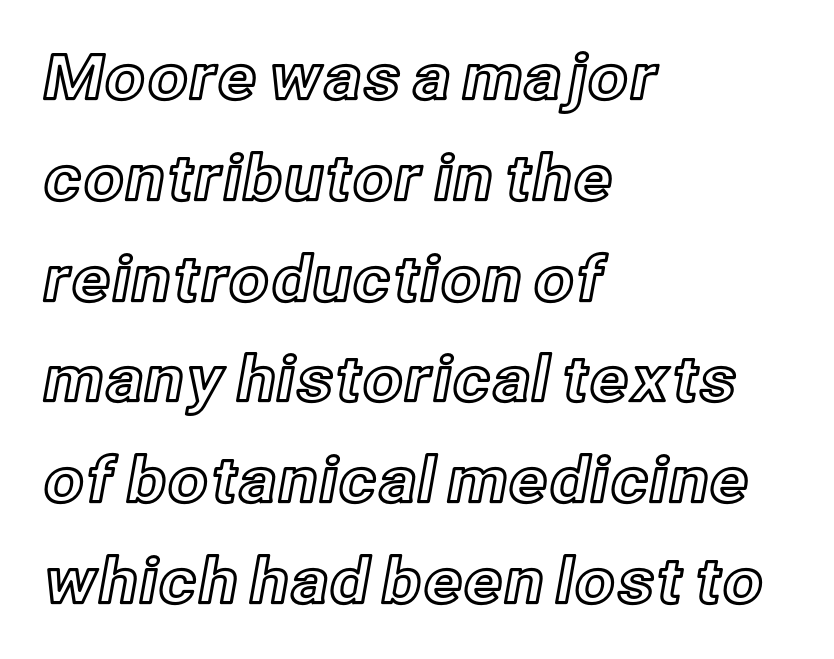
{"width": "normal", "x_height": "medium", "monospaced": "no", "underline": "no", "align": "left", "line_spacing": "normal", "line_spacing_ratio": 1.6, "letter_spacing": "normal", "letter_spacing_em": 0.0, "glyph_px": 63}
